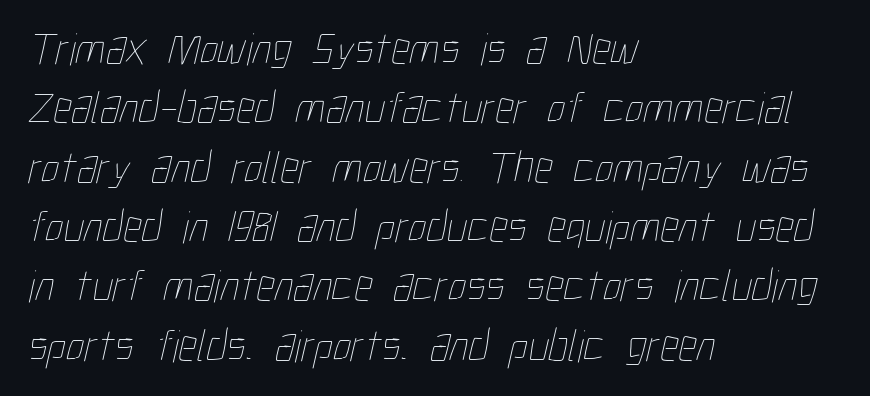
The image shows 46 px thin, condensed type; set left-aligned, normal line spacing (1.29x), normal letter spacing, not underlined; low stroke contrast and a medium x-height.
